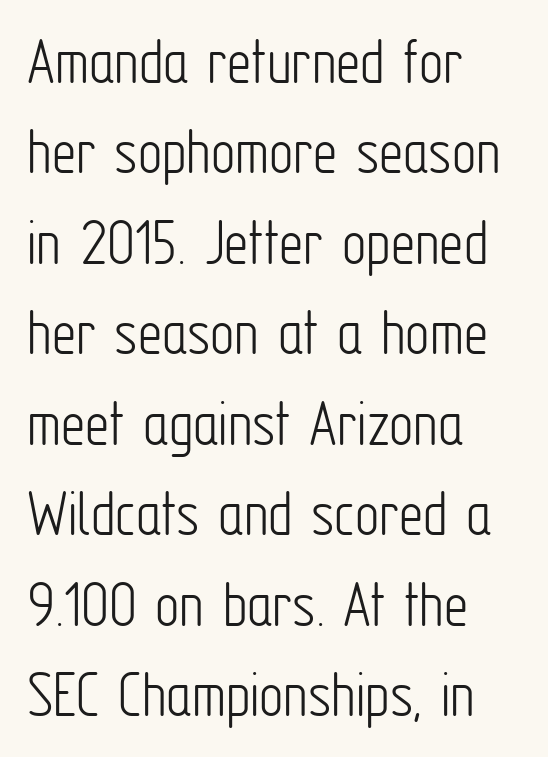
{"serif": "no", "italic": "no", "bold": "no", "weight": "light", "width": "condensed", "stroke_contrast": "low", "x_height": "medium", "monospaced": "no", "underline": "no", "align": "left", "line_spacing": "normal", "line_spacing_ratio": 1.33, "letter_spacing": "normal", "letter_spacing_em": 0.0, "glyph_px": 68}
